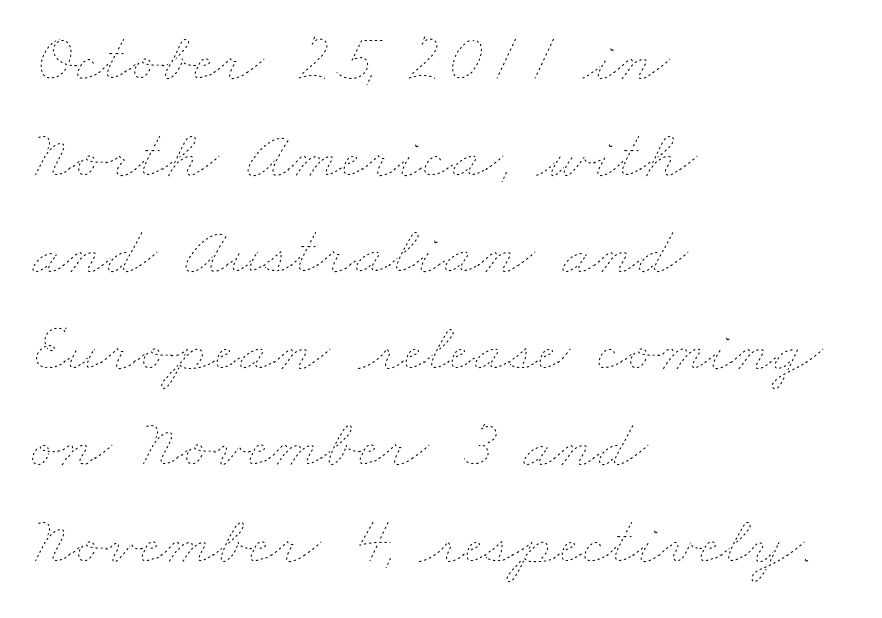
{"bold": "no", "weight": "thin", "width": "wide", "stroke_contrast": "low", "x_height": "small", "monospaced": "no", "underline": "no", "align": "left", "line_spacing": "normal", "line_spacing_ratio": 1.38, "letter_spacing": "normal", "letter_spacing_em": 0.0, "glyph_px": 70}
